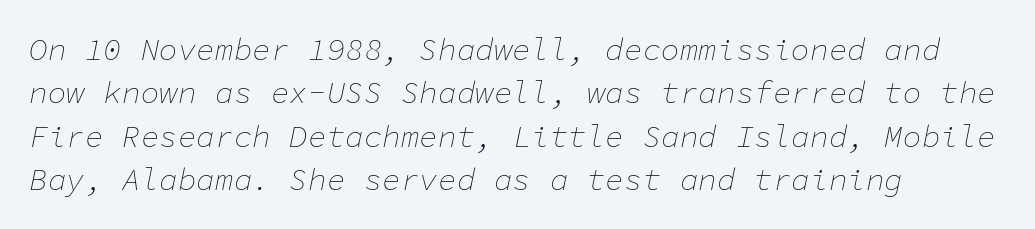
{"italic": "yes", "lean": "right", "slant_degrees": 11, "bold": "no", "weight": "thin", "width": "normal", "stroke_contrast": "low", "x_height": "medium", "monospaced": "yes", "underline": "no", "align": "left", "line_spacing": "normal", "line_spacing_ratio": 1.4, "letter_spacing": "normal", "letter_spacing_em": 0.0, "glyph_px": 31}
